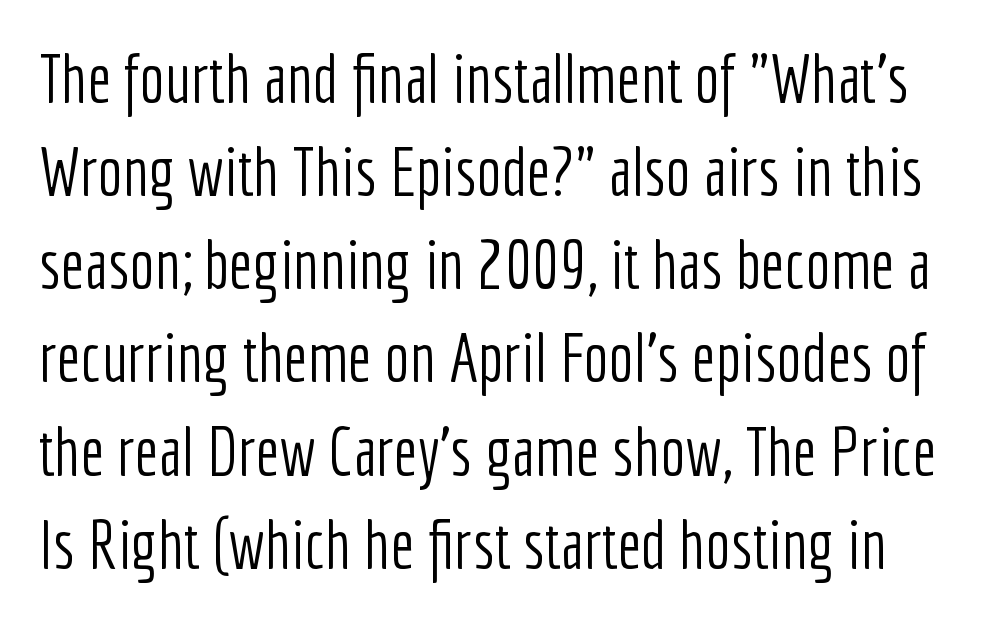
Q: Is the text bold? A: No.
Q: Is the text italic (slanted)? A: No, it is upright.
Q: Is the typeface a serif or a sans-serif typeface? A: Sans-serif.
Q: Is the text underlined? A: No.
Q: Is the spacing between letters normal or unusually wide? A: Normal.
Q: Is the spacing between lines tight, normal or loose? A: Normal.
Q: Width (condensed, normal, or wide)? A: Condensed.
Q: Stroke contrast? A: Low.
Q: x-height? A: Medium.
Q: Monospaced? A: No.
